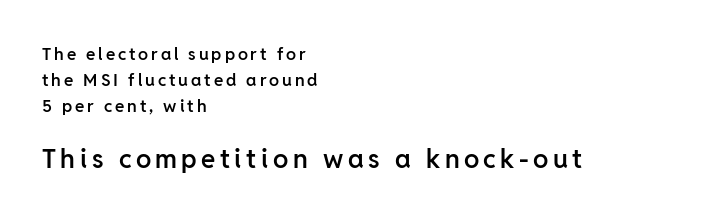
Q: Is the text bold? A: Semi-bold.
Q: Is the text italic (slanted)? A: No, it is upright.
Q: Is the text underlined? A: No.
Q: How is the paragraph aligned? A: Left-aligned.
Q: Is the spacing between lines tight, normal or loose? A: Normal.
Q: Which block of text is set in a larger size, the first (top) or the second (bottom)? A: The second (bottom) one.
